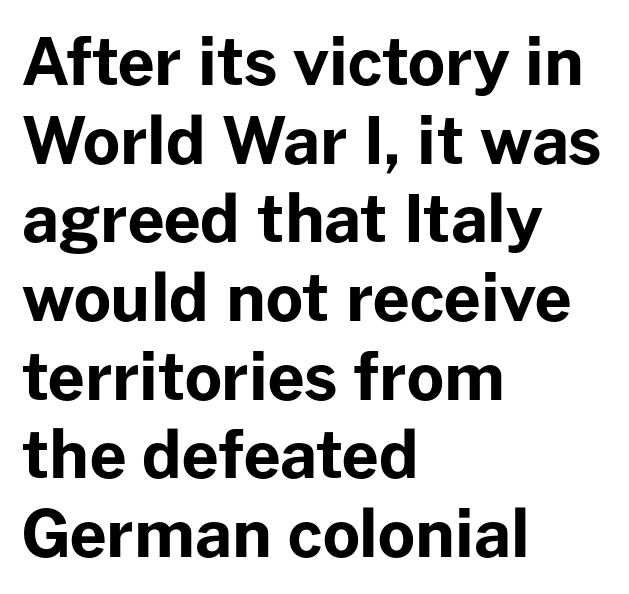
The image shows 65 px bold sans-serif type, upright; set left-aligned, line spacing 1.21x, normal letter spacing, not underlined; low stroke contrast and a medium x-height.
